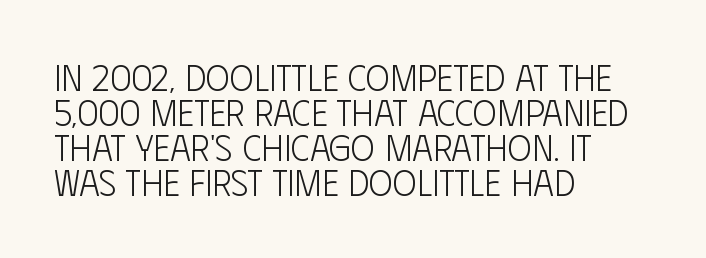
Q: Is the text bold? A: No.
Q: Is the text italic (slanted)? A: No, it is upright.
Q: Is the typeface a serif or a sans-serif typeface? A: Sans-serif.
Q: Is the text underlined? A: No.
Q: How is the paragraph aligned? A: Left-aligned.
Q: Is the spacing between letters normal or unusually wide? A: Normal.
Q: Is the spacing between lines tight, normal or loose? A: Tight.
Q: Width (condensed, normal, or wide)? A: Condensed.
Q: Stroke contrast? A: Low.
Q: x-height? A: Large.
Q: Monospaced? A: No.
